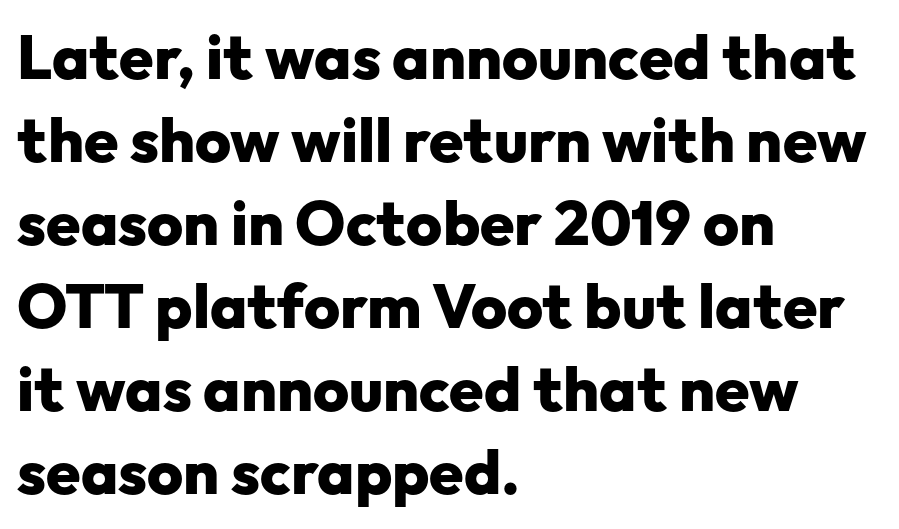
Q: Is the text bold? A: Yes.
Q: Is the text italic (slanted)? A: No, it is upright.
Q: Is the typeface a serif or a sans-serif typeface? A: Sans-serif.
Q: Is the text underlined? A: No.
Q: How is the paragraph aligned? A: Left-aligned.
Q: Is the spacing between letters normal or unusually wide? A: Normal.
Q: Is the spacing between lines tight, normal or loose? A: Normal.
Q: Width (condensed, normal, or wide)? A: Normal.
Q: Stroke contrast? A: Low.
Q: x-height? A: Medium.
Q: Monospaced? A: No.
